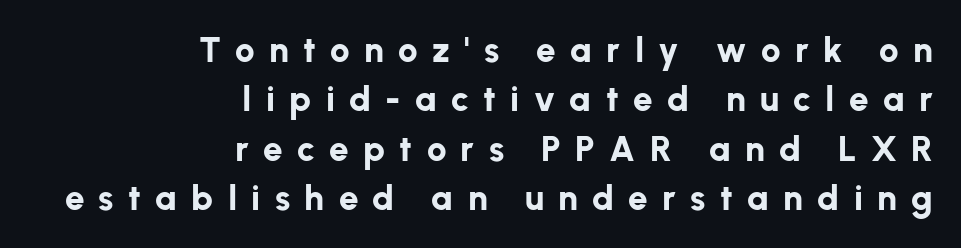
{"serif": "no", "italic": "no", "bold": "yes", "weight": "bold", "width": "normal", "stroke_contrast": "low", "x_height": "medium", "monospaced": "no", "underline": "no", "align": "right", "line_spacing": "normal", "line_spacing_ratio": 1.41, "letter_spacing": "wide", "letter_spacing_em": 0.41, "glyph_px": 35}
